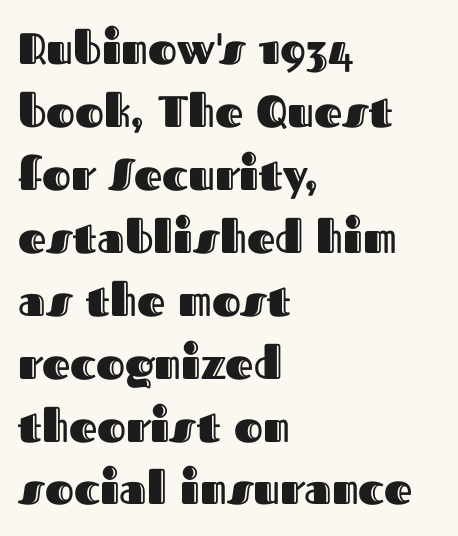
{"italic": "no", "width": "normal", "x_height": "medium", "monospaced": "no", "underline": "no", "align": "left", "line_spacing": "normal", "line_spacing_ratio": 1.43, "letter_spacing": "normal", "letter_spacing_em": 0.0, "glyph_px": 44}
